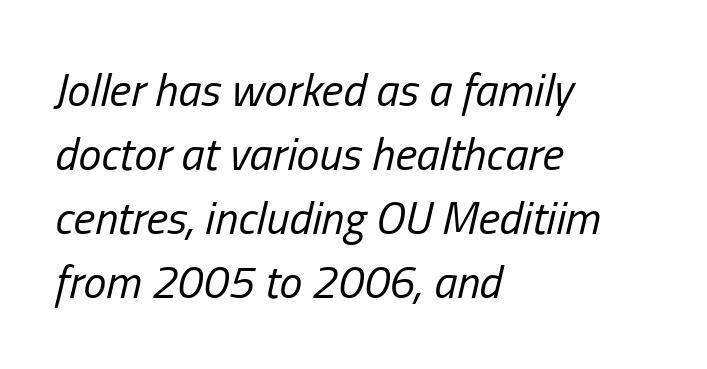
The image shows 46 px regular-weight, condensed type, italic (leaning right); set left-aligned, normal line spacing (1.39x), normal letter spacing, not underlined; low stroke contrast and a medium x-height.
